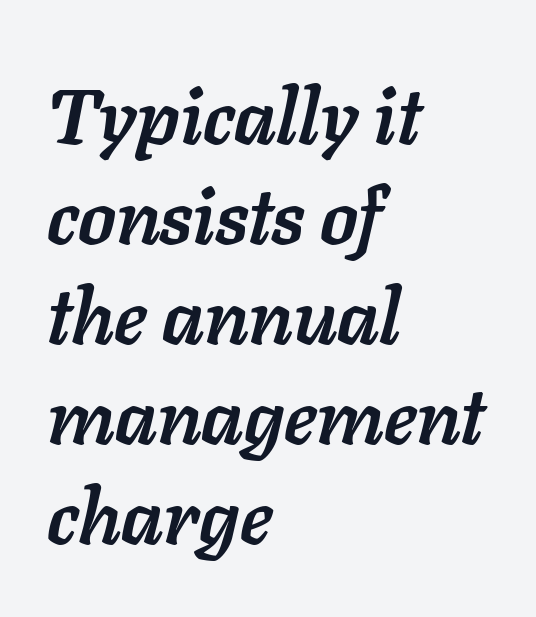
{"italic": "yes", "lean": "right", "slant_degrees": 11, "bold": "yes", "weight": "semibold", "width": "normal", "stroke_contrast": "low", "x_height": "medium", "monospaced": "no", "underline": "no", "align": "left", "line_spacing": "normal", "line_spacing_ratio": 1.3, "letter_spacing": "normal", "letter_spacing_em": 0.0, "glyph_px": 77}
